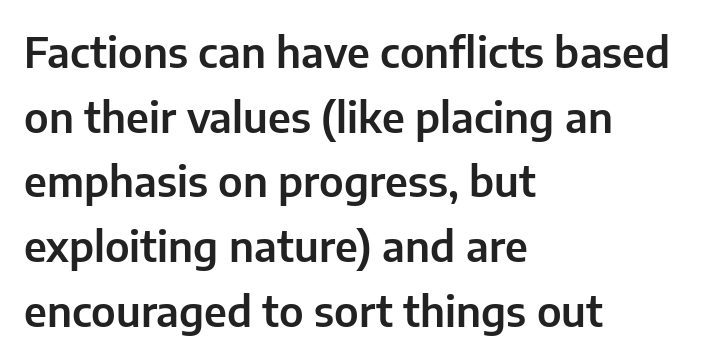
Is this a fixed-width face? No — the glyphs have proportional, varying widths. The foot of each line stays bare and open. What's the leading like? Ordinary, nothing unusual. If you drew a line through each stem, it would be perfectly vertical. The line texture is even and compact thanks to regular tracking.
